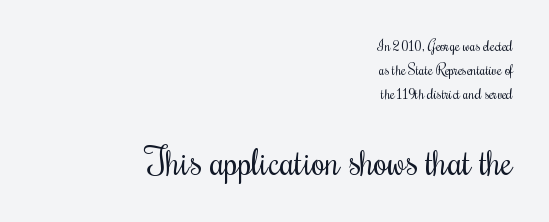
The image shows 36 px regular-weight, condensed serif type; set right-aligned, line spacing 1.72x, normal letter spacing, not underlined; the second (bottom) block is 2.57x larger; medium stroke contrast and a small x-height.
